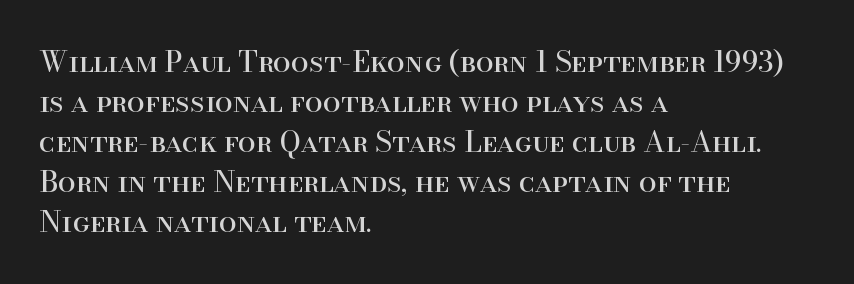
{"serif": "yes", "italic": "no", "bold": "no", "weight": "regular", "width": "normal", "stroke_contrast": "high", "x_height": "small", "monospaced": "no", "underline": "no", "align": "left", "line_spacing": "normal", "line_spacing_ratio": 1.38, "letter_spacing": "normal", "letter_spacing_em": 0.0, "glyph_px": 29}
